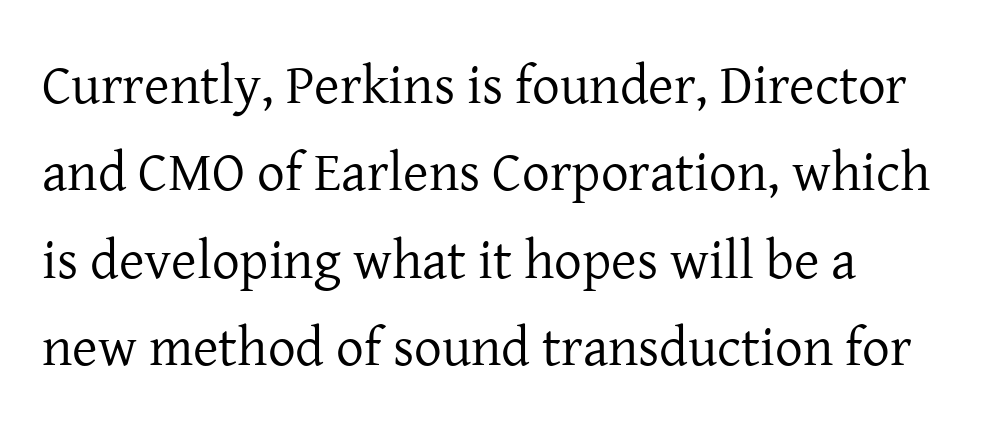
{"serif": "yes", "italic": "no", "bold": "no", "weight": "regular", "width": "normal", "stroke_contrast": "low", "x_height": "medium", "monospaced": "no", "underline": "no", "align": "left", "line_spacing": "normal", "line_spacing_ratio": 1.59, "letter_spacing": "normal", "letter_spacing_em": 0.0, "glyph_px": 55}
